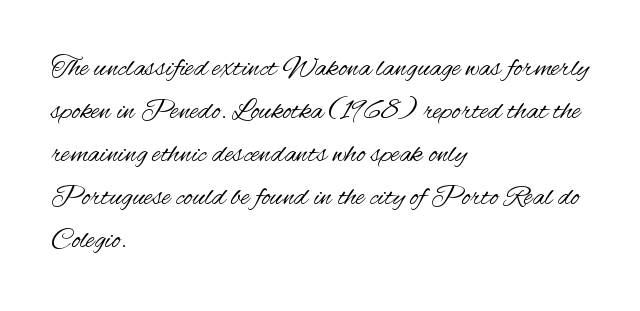
{"serif": "no", "bold": "no", "weight": "regular", "width": "condensed", "stroke_contrast": "medium", "x_height": "small", "monospaced": "no", "underline": "no", "align": "left", "line_spacing": "normal", "line_spacing_ratio": 1.48, "letter_spacing": "normal", "letter_spacing_em": 0.0, "glyph_px": 29}
